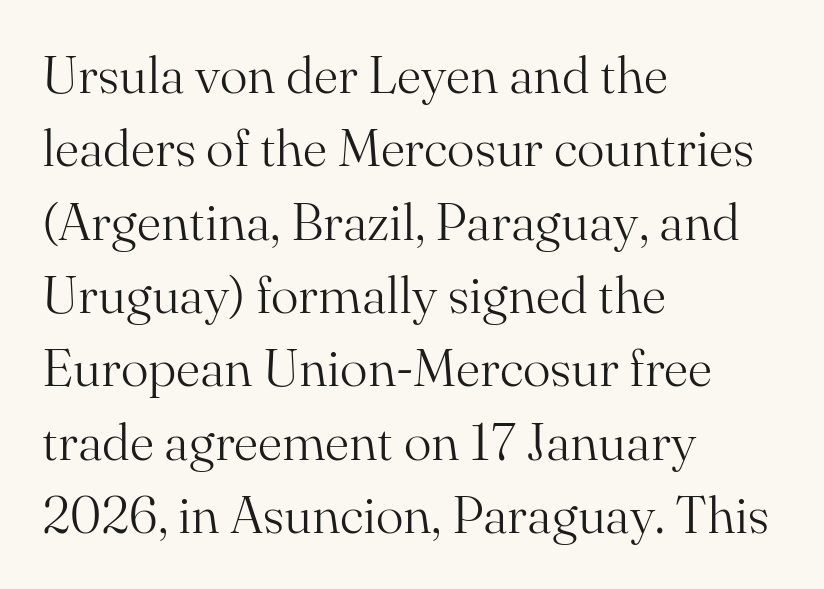
The image shows 52 px light serif type, upright; set left-aligned, normal line spacing (1.41x), normal letter spacing, not underlined; medium stroke contrast and a small x-height.
